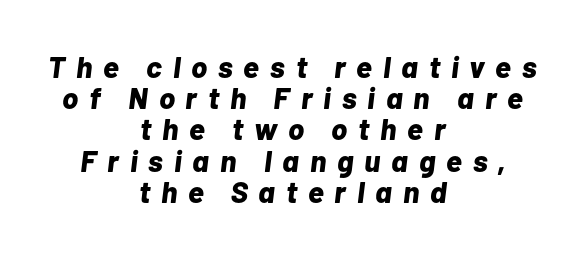
The specimen omits any rule beneath the text block's lines. Style check: oblique. Here the designer chose a conventional face with non-uniform glyph widths. The passage is arranged like a title page — every line centered. In terms of letterspacing, this is a distinctly airy, spread setting.
